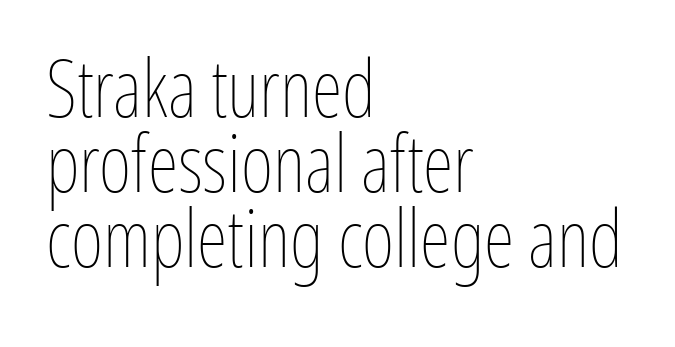
Q: Is the text bold? A: No.
Q: Is the text italic (slanted)? A: No, it is upright.
Q: Is the text underlined? A: No.
Q: How is the paragraph aligned? A: Left-aligned.
Q: Is the spacing between letters normal or unusually wide? A: Normal.
Q: Is the spacing between lines tight, normal or loose? A: Tight.
Q: Width (condensed, normal, or wide)? A: Condensed.
Q: Stroke contrast? A: Low.
Q: x-height? A: Medium.
Q: Monospaced? A: No.
